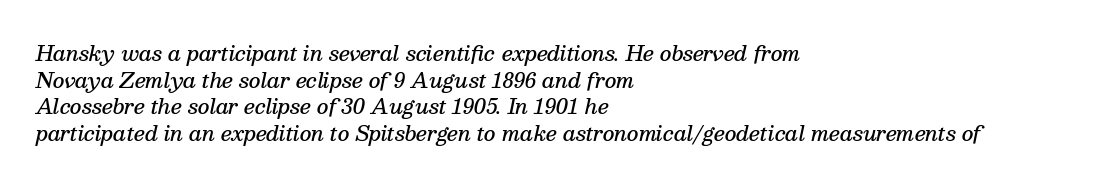
Nothing unusual about the tracking: characters are spaced as the font intends. This sample keeps an unexceptional amount of space between lines. Horizontal alignment here is leftward, the default for most running prose. Glance below the letters and you will spot only blank space.
